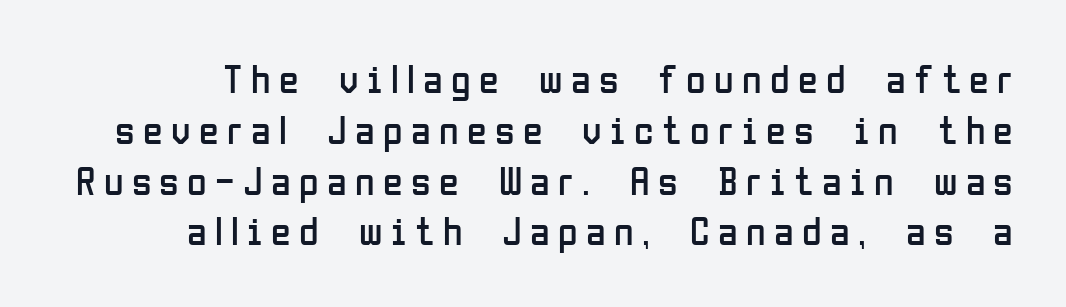
{"serif": "no", "italic": "no", "bold": "no", "weight": "regular", "width": "condensed", "stroke_contrast": "low", "x_height": "medium", "monospaced": "no", "underline": "no", "line_spacing": "normal", "line_spacing_ratio": 1.27, "letter_spacing": "wide", "letter_spacing_em": 0.21, "glyph_px": 40}
